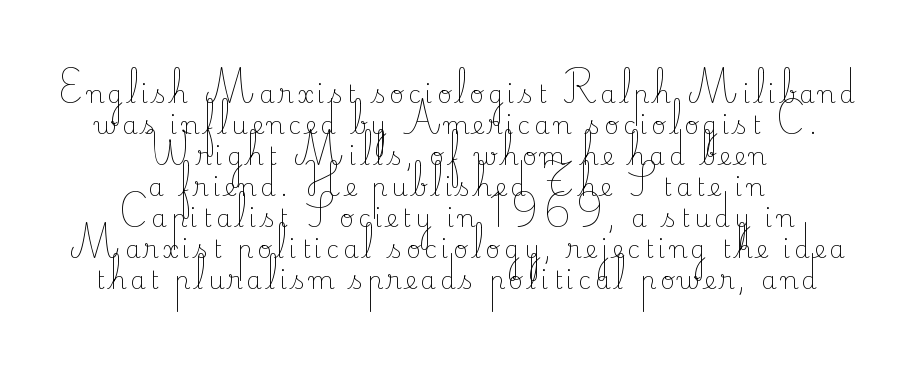
Casual observation: everything's sitting right in the middle. Weight: in the light-to-regular range. Just letters on the line, the space beneath them empty. Does the lettering tilt? It doesn't — this is upright.
